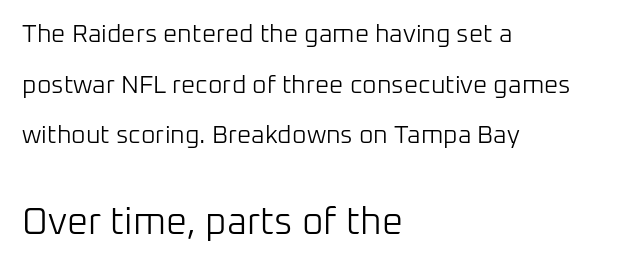
The image shows 37 px light sans-serif type, upright; set left-aligned, loose line spacing (2.03x), normal letter spacing, not underlined; the second (bottom) block is 1.48x larger; low stroke contrast and a medium x-height.
